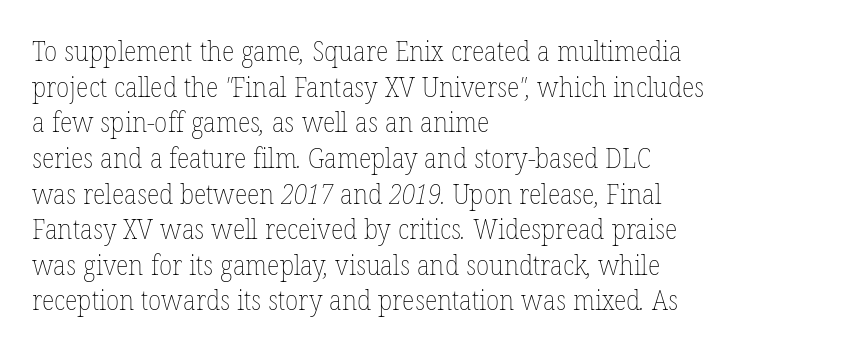
The image shows 27 px text type; set left-aligned, normal line spacing (1.32x), normal letter spacing, not underlined.
